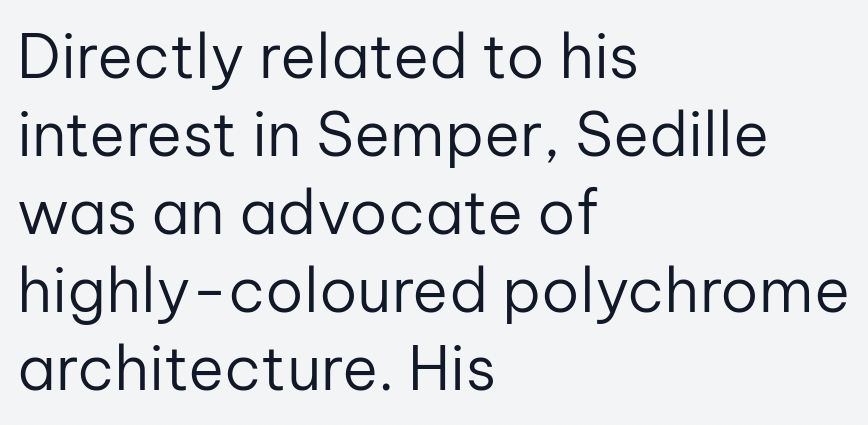
The image shows 61 px regular-weight sans-serif type, upright; set left-aligned, normal line spacing (1.28x), normal letter spacing, not underlined; low stroke contrast and a medium x-height.
